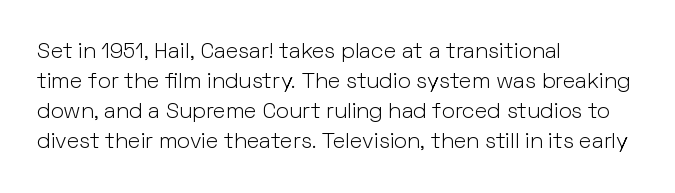
{"italic": "no", "bold": "no", "underline": "no", "align": "left", "line_spacing": "normal", "line_spacing_ratio": 1.36, "letter_spacing": "normal", "letter_spacing_em": 0.0, "glyph_px": 22}
